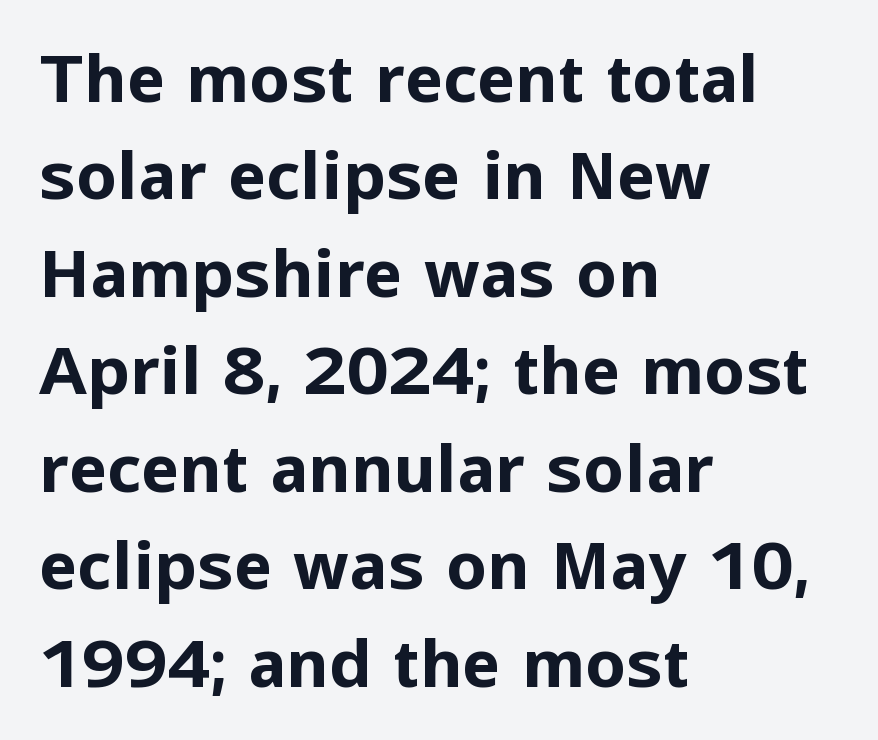
It's the straight-up-and-down kind of type. Caption: multi-line text, flush left, ragged right. Clear beneath every line of the passage. Strong, thick strokes mark this as bold type. Compared with typical paragraphs, the rows here are spaced about the same. Think of a printed novel: that variable character pitch is what you see here.
